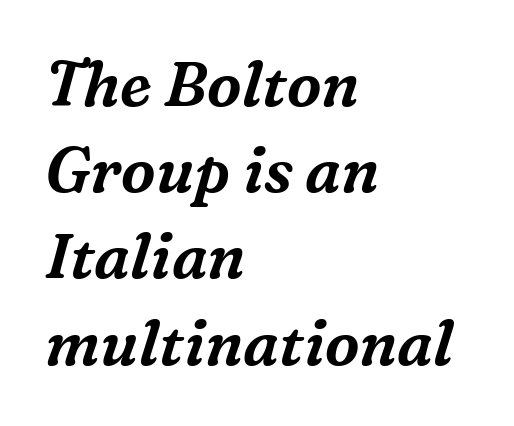
The image shows 62 px serif type, italic (leaning right); set left-aligned, normal line spacing (1.39x), normal letter spacing, not underlined; medium stroke contrast and a medium x-height.
